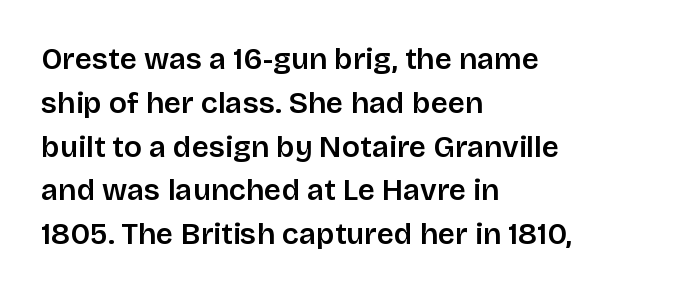
If you drew a ruler down the left edge, every line would touch it. Ordinary non-slanted type is in use. Summary of vertical rhythm: regular, with standard interline spacing. The rendering uses natural spacing where letterforms have individual widths.
